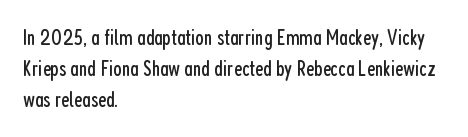
Q: Is the text bold? A: No.
Q: Is the text italic (slanted)? A: No, it is upright.
Q: Is the text underlined? A: No.
Q: How is the paragraph aligned? A: Left-aligned.
Q: Is the spacing between letters normal or unusually wide? A: Normal.
Q: Is the spacing between lines tight, normal or loose? A: Normal.
